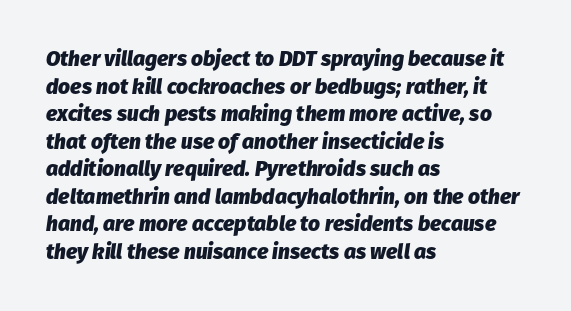
The image shows 21 px bold type, italic (leaning right); set left-aligned, normal line spacing (1.31x), normal letter spacing, not underlined.
